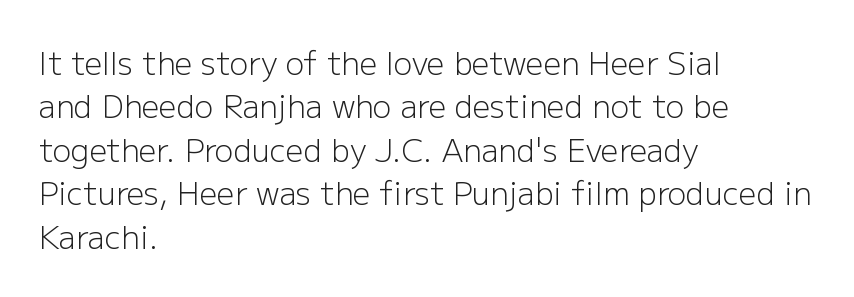
{"serif": "no", "italic": "no", "bold": "no", "weight": "light", "width": "normal", "stroke_contrast": "low", "x_height": "medium", "monospaced": "no", "underline": "no", "align": "left", "line_spacing": "normal", "line_spacing_ratio": 1.4, "letter_spacing": "normal", "letter_spacing_em": 0.0, "glyph_px": 31}
